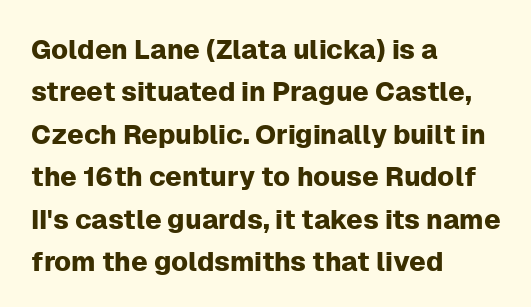
Q: Is the text italic (slanted)? A: No, it is upright.
Q: Is the text underlined? A: No.
Q: How is the paragraph aligned? A: Left-aligned.
Q: Is the spacing between letters normal or unusually wide? A: Normal.
Q: Is the spacing between lines tight, normal or loose? A: Normal.
